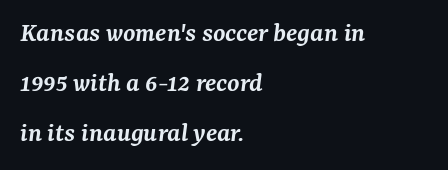
The image shows 28 px semibold serif type, italic (leaning right); set left-aligned, line spacing 1.79x, normal letter spacing, not underlined; medium stroke contrast and a medium x-height.
